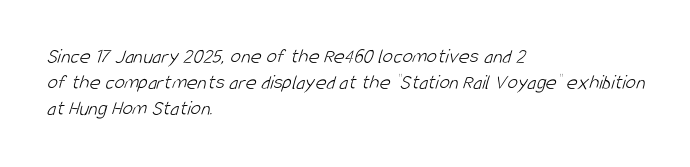
Q: Is the text bold? A: No.
Q: Is the text underlined? A: No.
Q: How is the paragraph aligned? A: Left-aligned.
Q: Is the spacing between letters normal or unusually wide? A: Normal.
Q: Is the spacing between lines tight, normal or loose? A: Normal.
